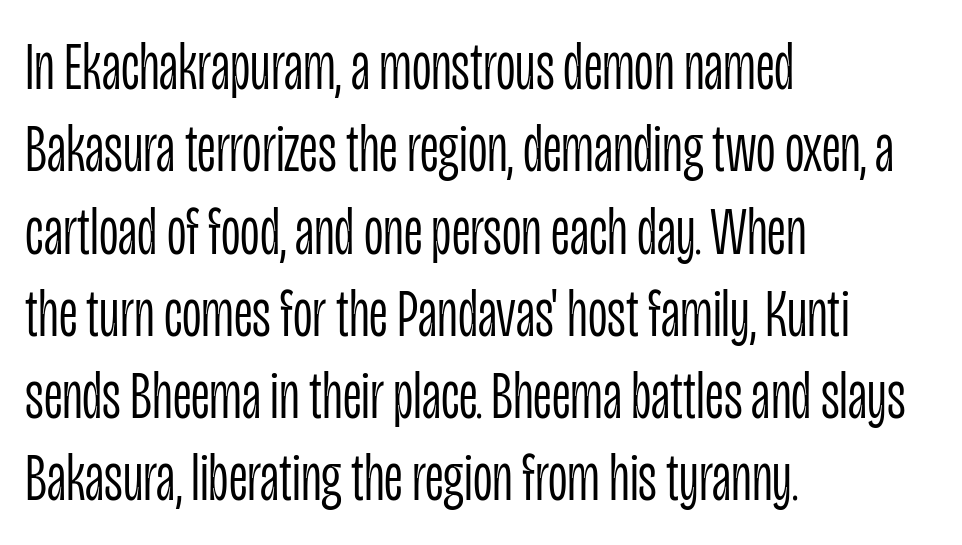
Q: Is the text bold? A: No.
Q: Is the text italic (slanted)? A: No, it is upright.
Q: Is the typeface a serif or a sans-serif typeface? A: Sans-serif.
Q: Is the text underlined? A: No.
Q: How is the paragraph aligned? A: Left-aligned.
Q: Is the spacing between letters normal or unusually wide? A: Normal.
Q: Width (condensed, normal, or wide)? A: Condensed.
Q: Stroke contrast? A: Low.
Q: x-height? A: Large.
Q: Monospaced? A: No.
